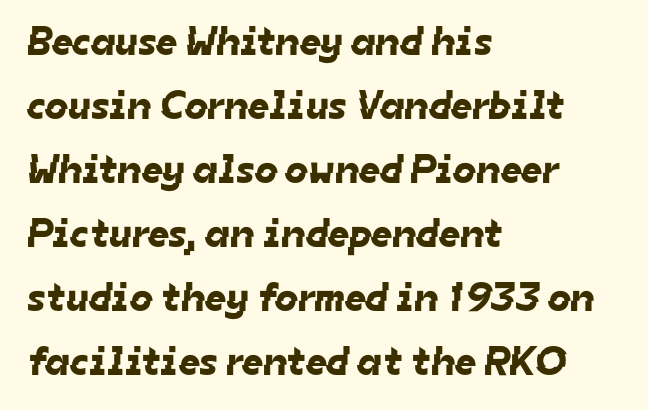
{"serif": "no", "width": "normal", "stroke_contrast": "low", "x_height": "medium", "monospaced": "no", "underline": "no", "align": "left", "line_spacing": "normal", "line_spacing_ratio": 1.56, "letter_spacing": "normal", "letter_spacing_em": 0.0, "glyph_px": 41}
